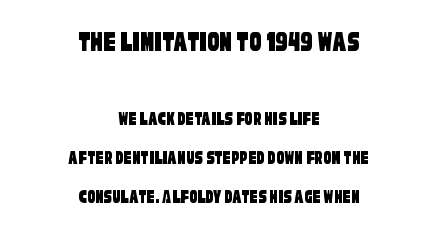
The image shows 30 px condensed sans-serif type; set centered, loose line spacing (1.94x), normal letter spacing, not underlined; the first (top) block is 1.5x larger; low stroke contrast and a large x-height.
